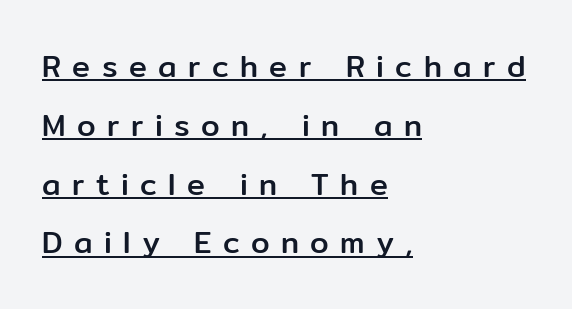
The image shows 30 px sans-serif type, upright; set left-aligned, loose line spacing (1.96x), unusually wide letter spacing (+0.38 em), underlined; low stroke contrast and a medium x-height.
